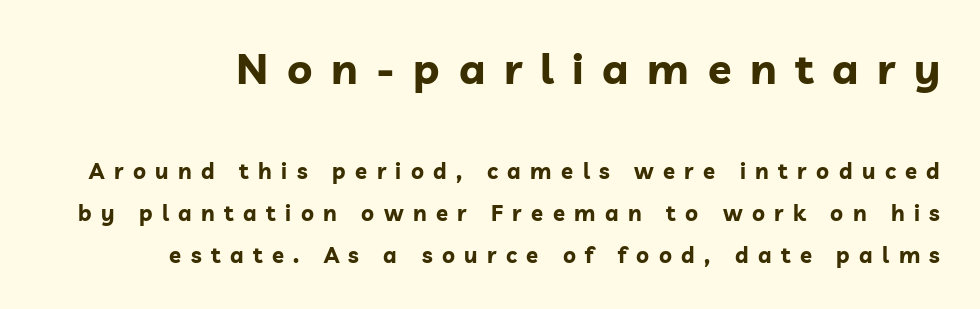
{"serif": "no", "italic": "no", "bold": "yes", "weight": "bold", "width": "normal", "stroke_contrast": "low", "x_height": "medium", "monospaced": "no", "underline": "no", "line_spacing": "loose", "line_spacing_ratio": 1.9, "letter_spacing": "wide", "letter_spacing_em": 0.43, "larger_block": "first", "size_ratio": 1.95, "glyph_px": 43}
